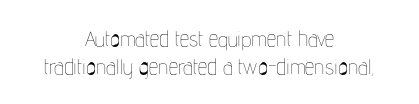
{"italic": "no", "bold": "no", "underline": "no", "align": "center", "line_spacing": "normal", "line_spacing_ratio": 1.31, "letter_spacing": "normal", "letter_spacing_em": 0.0, "glyph_px": 21}
